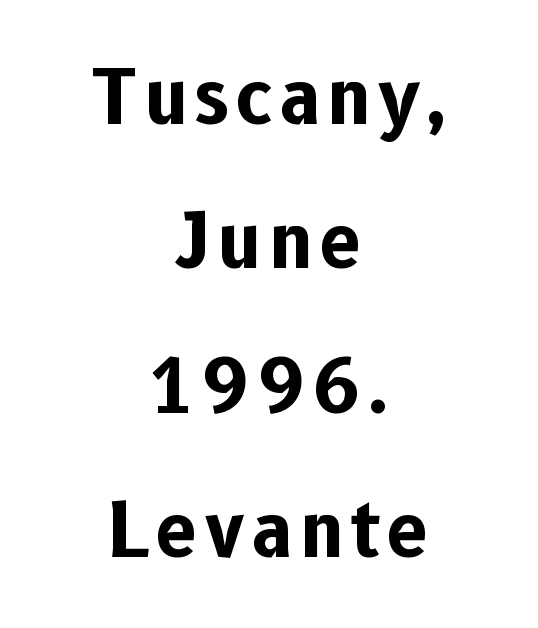
The image shows 74 px bold sans-serif type, upright; set centered, loose line spacing (1.95x), not underlined; low stroke contrast and a medium x-height.
